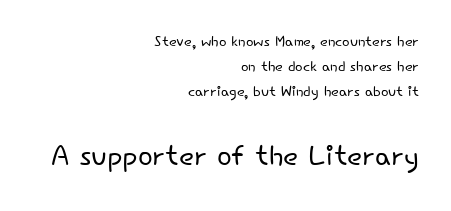
Q: Is the text bold? A: No.
Q: Is the text italic (slanted)? A: No, it is upright.
Q: Is the typeface a serif or a sans-serif typeface? A: Sans-serif.
Q: Is the text underlined? A: No.
Q: How is the paragraph aligned? A: Right-aligned.
Q: Is the spacing between letters normal or unusually wide? A: Normal.
Q: Is the spacing between lines tight, normal or loose? A: Normal.
Q: Which block of text is set in a larger size, the first (top) or the second (bottom)? A: The second (bottom) one.
Q: Width (condensed, normal, or wide)? A: Normal.
Q: Stroke contrast? A: Low.
Q: x-height? A: Small.
Q: Monospaced? A: No.
